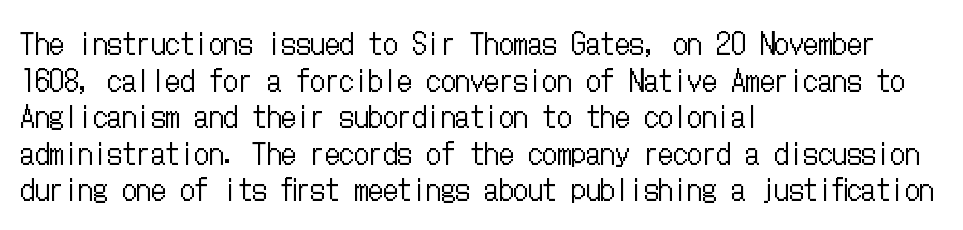
{"italic": "no", "bold": "no", "weight": "regular", "width": "condensed", "stroke_contrast": "low", "x_height": "medium", "underline": "no", "align": "left", "line_spacing": "normal", "line_spacing_ratio": 1.26, "letter_spacing": "normal", "letter_spacing_em": 0.0, "glyph_px": 29}
